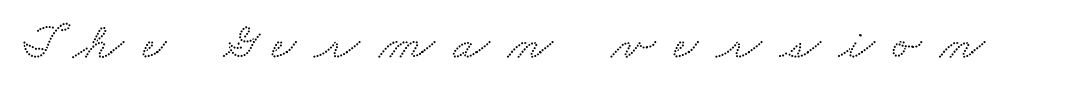
The image shows 52 px wide serif type; set unusually wide letter spacing (+0.36 em), not underlined; low stroke contrast and a small x-height.
